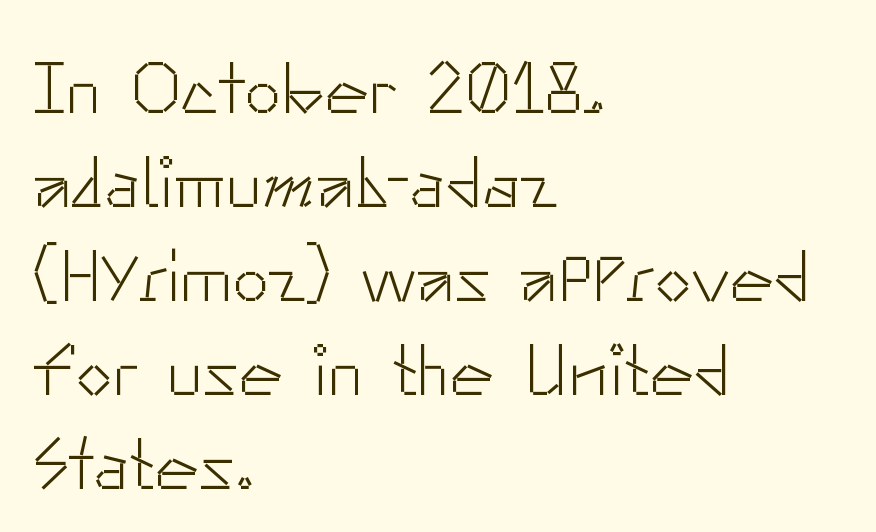
Q: Is the text bold? A: No.
Q: Is the text italic (slanted)? A: No, it is upright.
Q: Is the typeface a serif or a sans-serif typeface? A: Sans-serif.
Q: Is the text underlined? A: No.
Q: How is the paragraph aligned? A: Left-aligned.
Q: Is the spacing between letters normal or unusually wide? A: Normal.
Q: Is the spacing between lines tight, normal or loose? A: Normal.
Q: Width (condensed, normal, or wide)? A: Normal.
Q: Stroke contrast? A: Low.
Q: x-height? A: Small.
Q: Monospaced? A: No.
